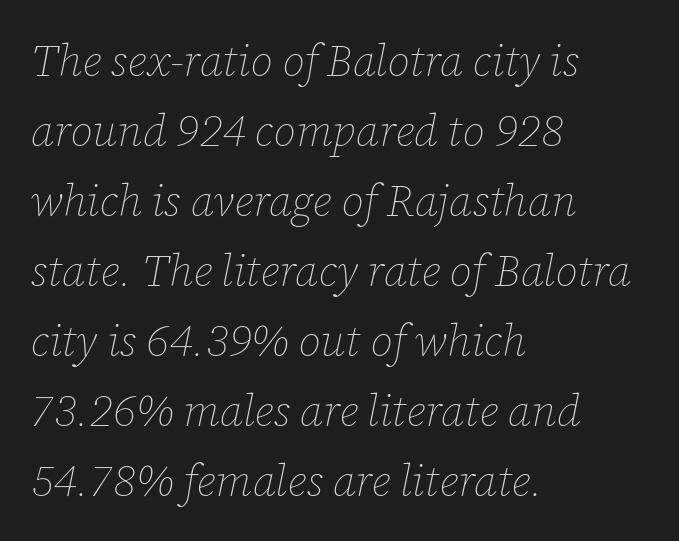
The image shows 44 px thin type, italic (leaning right); set left-aligned, normal line spacing (1.59x), normal letter spacing, not underlined; low stroke contrast and a medium x-height.
